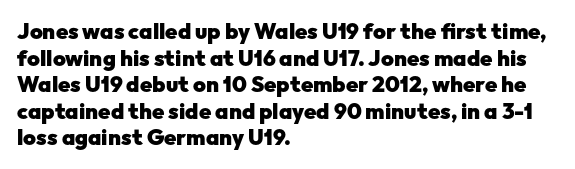
{"italic": "no", "bold": "yes", "underline": "no", "align": "left", "line_spacing_ratio": 1.21, "letter_spacing": "normal", "letter_spacing_em": 0.0, "glyph_px": 22}
